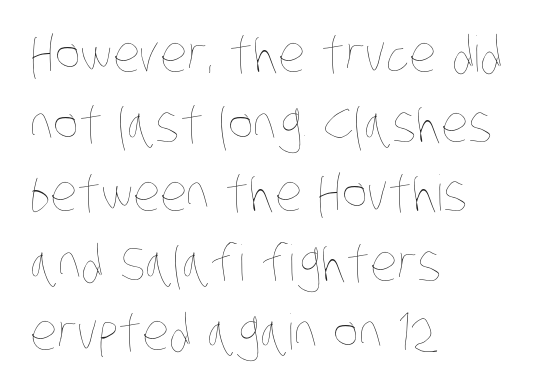
The image shows 49 px thin, condensed type; set left-aligned, normal line spacing (1.42x), normal letter spacing, not underlined; low stroke contrast and a large x-height.
